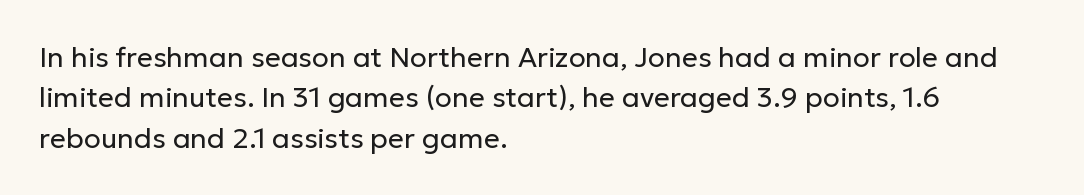
Q: Is the text bold? A: No.
Q: Is the text italic (slanted)? A: No, it is upright.
Q: Is the typeface a serif or a sans-serif typeface? A: Sans-serif.
Q: Is the text underlined? A: No.
Q: How is the paragraph aligned? A: Left-aligned.
Q: Is the spacing between letters normal or unusually wide? A: Normal.
Q: Is the spacing between lines tight, normal or loose? A: Normal.
Q: Width (condensed, normal, or wide)? A: Normal.
Q: Stroke contrast? A: Low.
Q: x-height? A: Medium.
Q: Monospaced? A: No.
